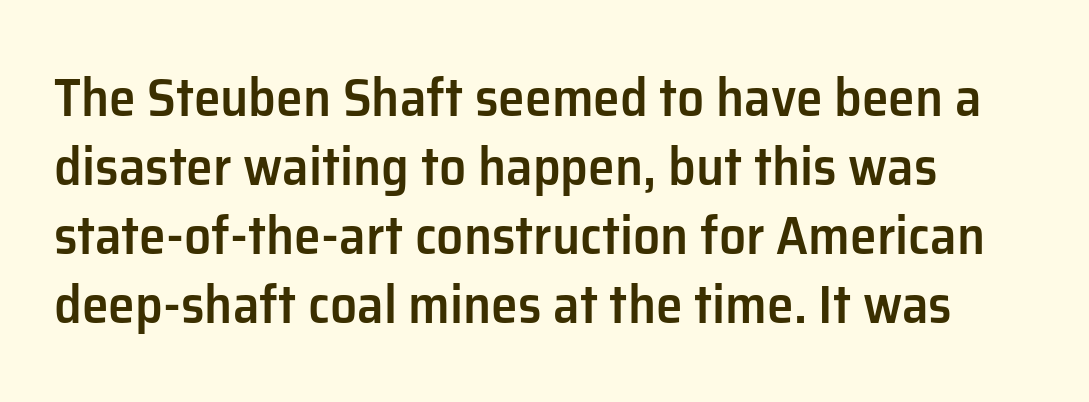
Q: Is the text bold? A: Semi-bold.
Q: Is the text italic (slanted)? A: No, it is upright.
Q: Is the typeface a serif or a sans-serif typeface? A: Sans-serif.
Q: Is the text underlined? A: No.
Q: Is the spacing between letters normal or unusually wide? A: Normal.
Q: Is the spacing between lines tight, normal or loose? A: Normal.
Q: Width (condensed, normal, or wide)? A: Normal.
Q: Stroke contrast? A: Low.
Q: x-height? A: Medium.
Q: Monospaced? A: No.
